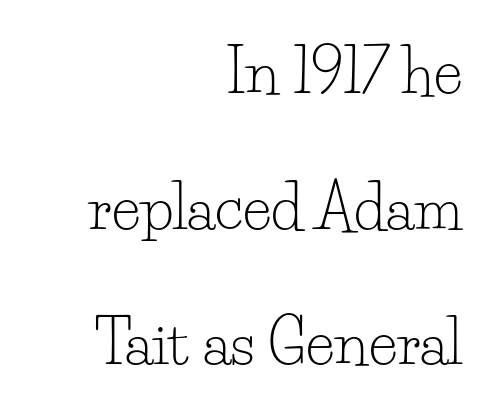
Compared with typical body copy, the letter spacing here is the same. Is there any slant? The stems are plumb. The paragraph shown leans on its right margin. Summary of vertical rhythm: relaxed, with wide interline spacing. Note the varied advance widths — an 'i' is clearly narrower than an 'm'.
